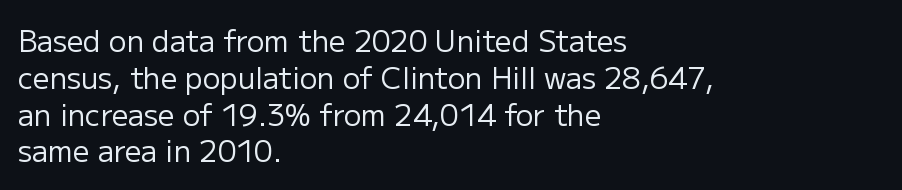
{"serif": "no", "italic": "no", "bold": "no", "weight": "regular", "width": "normal", "stroke_contrast": "low", "x_height": "medium", "monospaced": "no", "underline": "no", "align": "left", "line_spacing": "normal", "line_spacing_ratio": 1.27, "letter_spacing": "normal", "letter_spacing_em": 0.0, "glyph_px": 29}
